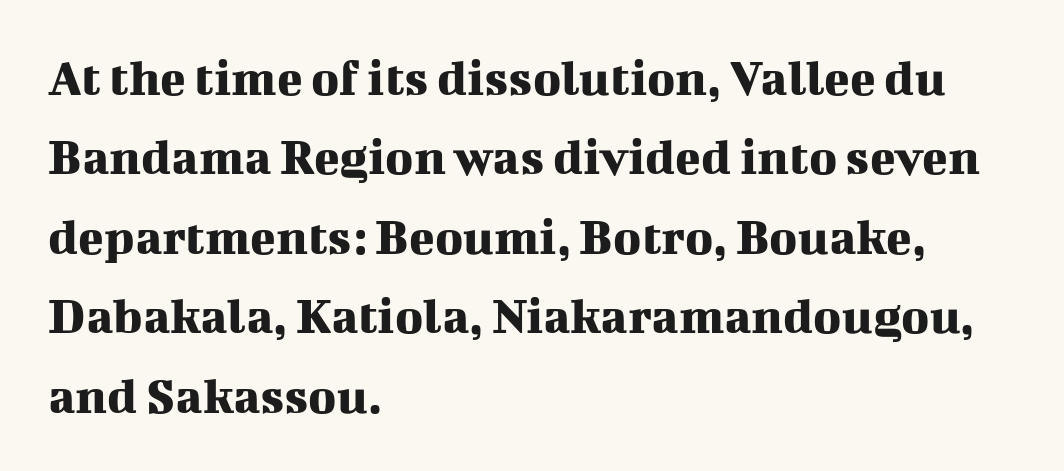
{"serif": "yes", "italic": "no", "width": "normal", "stroke_contrast": "medium", "x_height": "medium", "monospaced": "no", "underline": "no", "align": "left", "line_spacing": "normal", "line_spacing_ratio": 1.5, "letter_spacing": "normal", "letter_spacing_em": 0.0, "glyph_px": 53}
